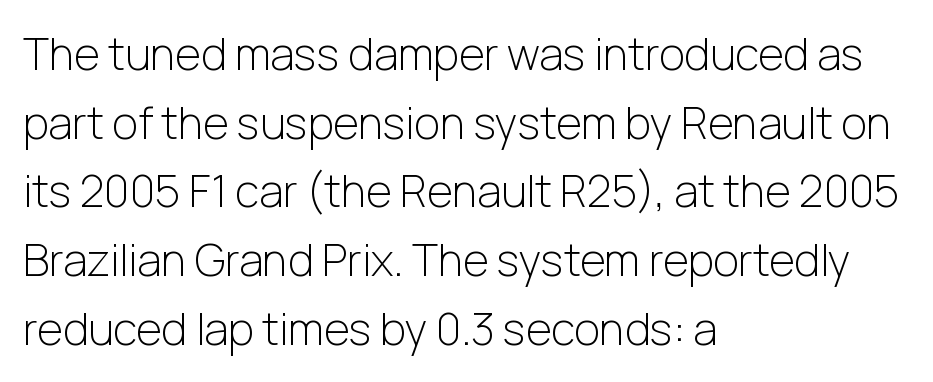
The image shows 44 px light sans-serif type, upright; set left-aligned, normal line spacing (1.56x), normal letter spacing, not underlined; low stroke contrast and a medium x-height.
